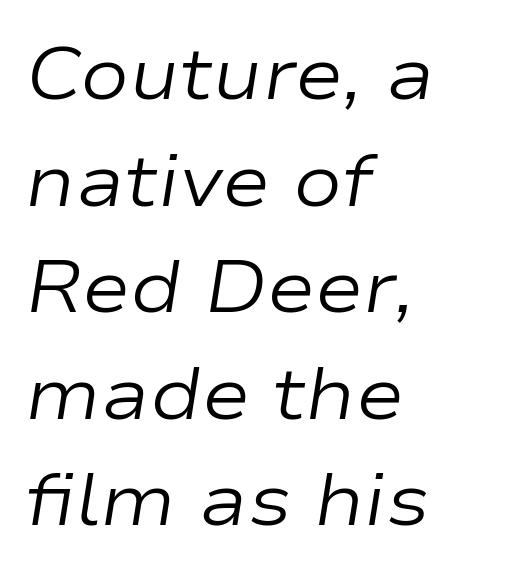
Q: Is the text bold? A: No.
Q: Is the text italic (slanted)? A: Yes, it leans right by about 9 degrees.
Q: Is the text underlined? A: No.
Q: How is the paragraph aligned? A: Left-aligned.
Q: Is the spacing between letters normal or unusually wide? A: Normal.
Q: Is the spacing between lines tight, normal or loose? A: Normal.
Q: Width (condensed, normal, or wide)? A: Wide.
Q: Stroke contrast? A: Low.
Q: x-height? A: Medium.
Q: Monospaced? A: No.
